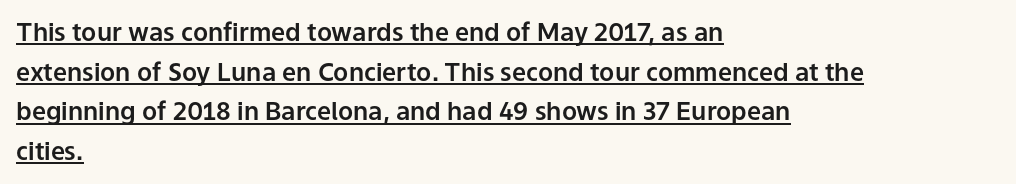
No extra tracking has been applied to these lines. These lines sit exactly where default settings would place them. In terms of posture, this sample is upright. The rendered words wear a rule along their underside. One-word summary of the alignment: left.
